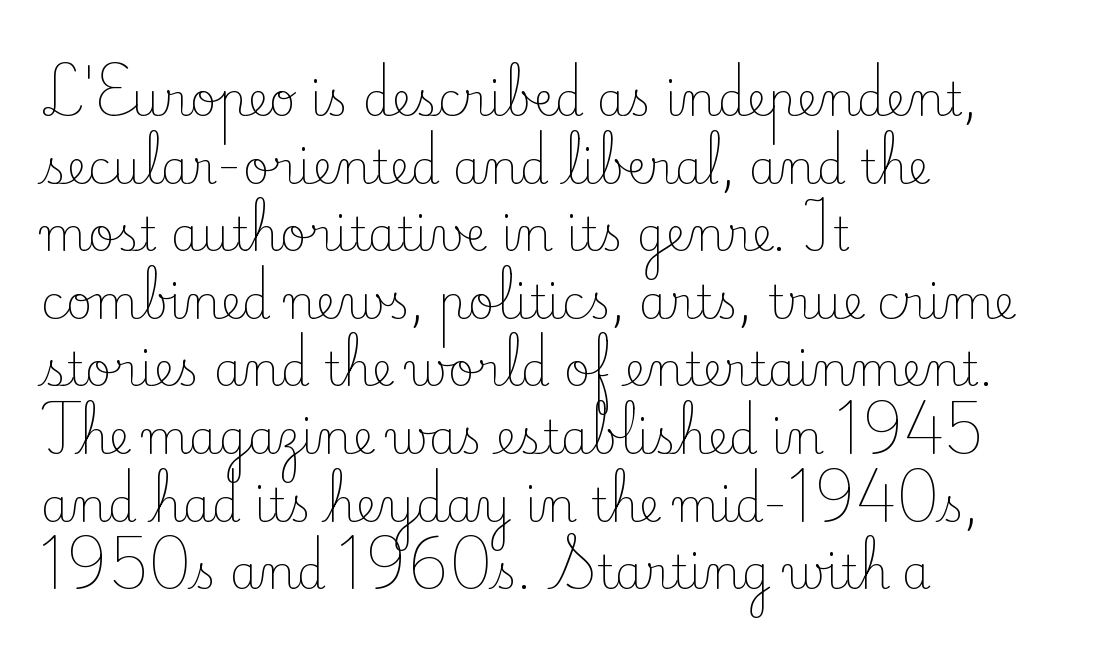
{"serif": "yes", "italic": "no", "bold": "no", "weight": "light", "width": "normal", "stroke_contrast": "low", "x_height": "small", "monospaced": "no", "underline": "no", "align": "left", "line_spacing": "normal", "line_spacing_ratio": 1.47, "letter_spacing": "normal", "letter_spacing_em": 0.0, "glyph_px": 46}
